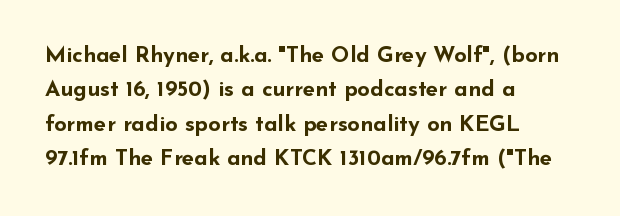
Q: Is the text bold? A: Yes.
Q: Is the text italic (slanted)? A: No, it is upright.
Q: Is the text underlined? A: No.
Q: How is the paragraph aligned? A: Left-aligned.
Q: Is the spacing between letters normal or unusually wide? A: Normal.
Q: Is the spacing between lines tight, normal or loose? A: Normal.
